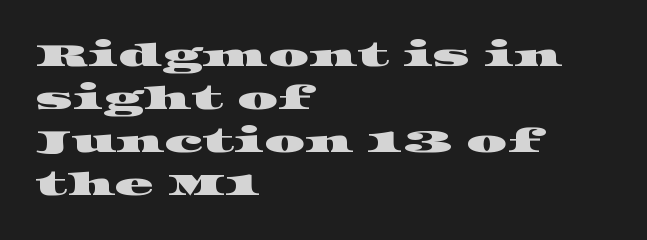
Caption: standard tracking, unaltered. Leading: standard. The specimen omits any rule beneath the text block's lines. Horizontally, the lines are justified to the leading edge only. Check where the strokes stop: tiny serifs finish them off. The letters advance in unequal steps, a hallmark of proportional type.
